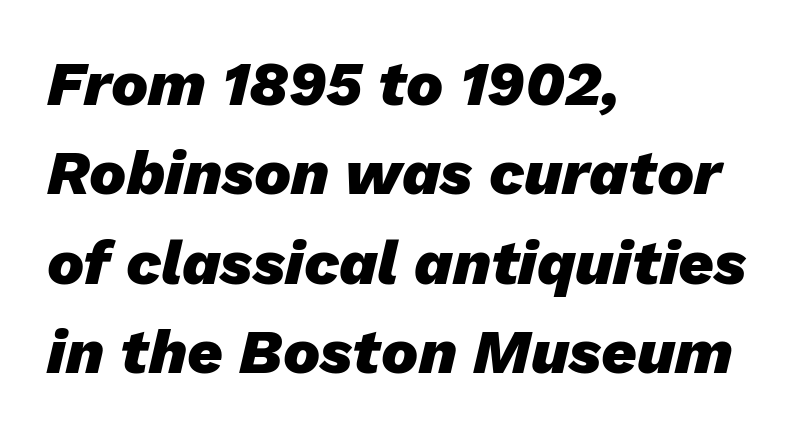
The image shows 62 px heavy type, italic (leaning right); set left-aligned, normal line spacing (1.44x), normal letter spacing, not underlined; low stroke contrast and a medium x-height.
